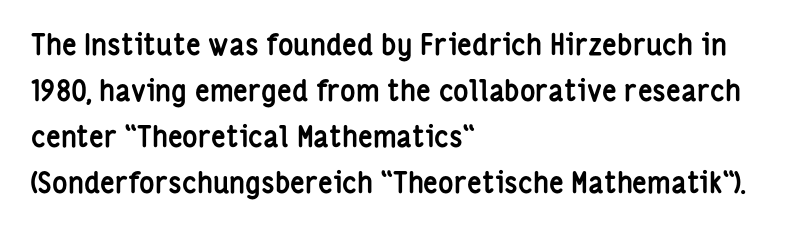
Q: Is the text bold? A: Yes.
Q: Is the text italic (slanted)? A: No, it is upright.
Q: Is the typeface a serif or a sans-serif typeface? A: Sans-serif.
Q: Is the text underlined? A: No.
Q: How is the paragraph aligned? A: Left-aligned.
Q: Is the spacing between letters normal or unusually wide? A: Normal.
Q: Is the spacing between lines tight, normal or loose? A: Normal.
Q: Width (condensed, normal, or wide)? A: Condensed.
Q: Stroke contrast? A: Low.
Q: x-height? A: Medium.
Q: Monospaced? A: No.
